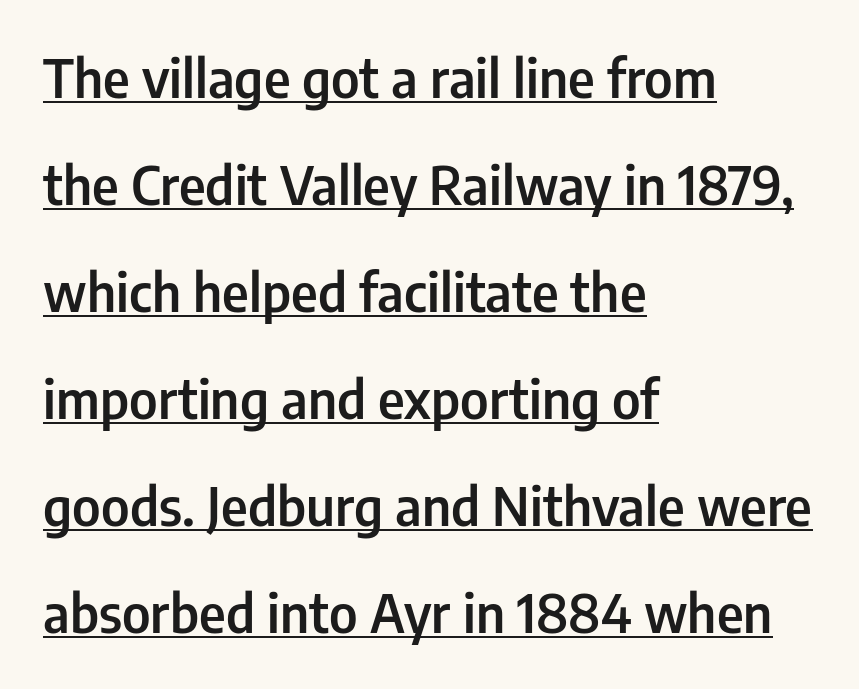
Q: Is the text bold? A: Semi-bold.
Q: Is the text italic (slanted)? A: No, it is upright.
Q: Is the typeface a serif or a sans-serif typeface? A: Sans-serif.
Q: Is the text underlined? A: Yes.
Q: How is the paragraph aligned? A: Left-aligned.
Q: Is the spacing between letters normal or unusually wide? A: Normal.
Q: Is the spacing between lines tight, normal or loose? A: Loose.
Q: Width (condensed, normal, or wide)? A: Condensed.
Q: Stroke contrast? A: Low.
Q: x-height? A: Medium.
Q: Monospaced? A: No.
